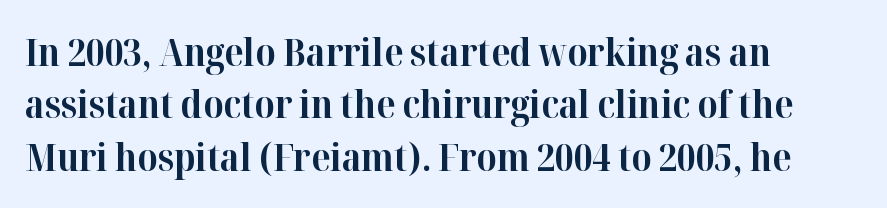
{"serif": "yes", "italic": "no", "bold": "yes", "weight": "bold", "width": "normal", "stroke_contrast": "high", "x_height": "medium", "monospaced": "no", "underline": "no", "align": "left", "line_spacing": "normal", "line_spacing_ratio": 1.38, "letter_spacing": "normal", "letter_spacing_em": 0.0, "glyph_px": 38}
